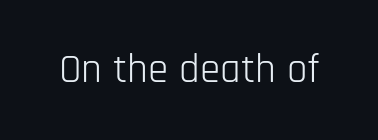
Glyph-to-glyph distance matches everyday printed text. Proportional: the letters do not fall into vertical columns. The font is comparable to plain body text, perhaps lighter. A clean baseline with only descenders dipping below it. Designer's note — italics off, roman on.
